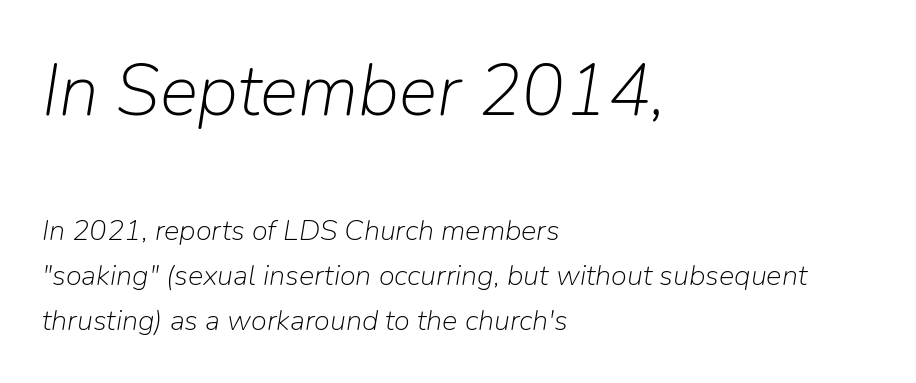
Vertical spacing — default. Spacing between characters is what you'd get straight out of the box. Size hierarchy here favors the leading block over the trailing one. You could not count columns in this text — the font is proportionally spaced. Just letters on the line, the space beneath them empty. The typesetting does not lean heavy: it is not bold.
